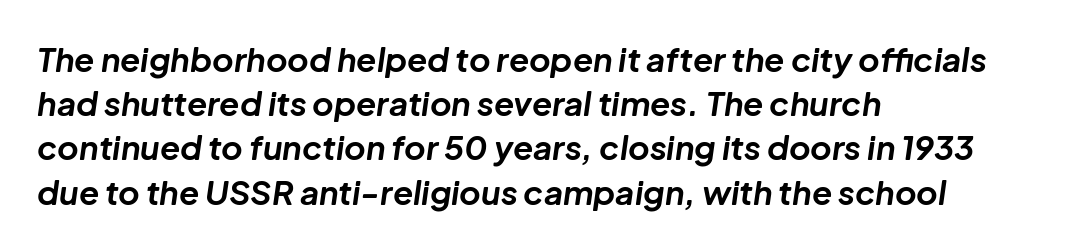
Each line starts at the same left margin while the right side varies. The rows are spaced the way most documents space them. Chunky letters — that's bold for sure. Characters follow at the spacing the type designer built in.
